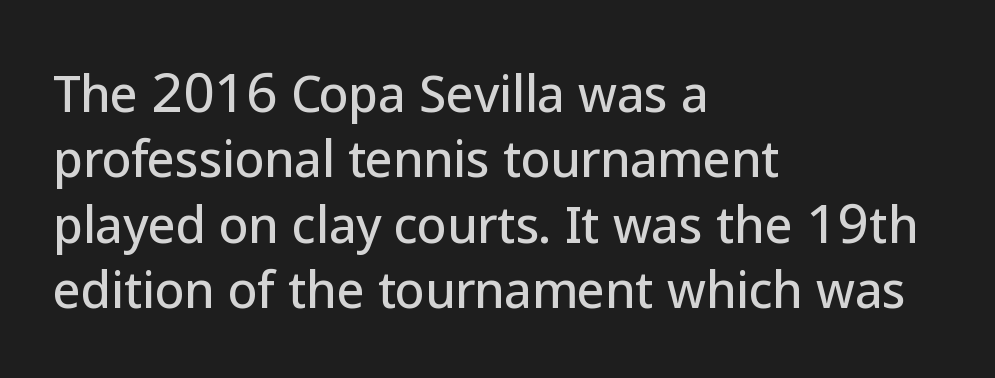
{"serif": "no", "italic": "no", "width": "normal", "stroke_contrast": "low", "x_height": "medium", "monospaced": "no", "underline": "no", "align": "left", "line_spacing": "normal", "line_spacing_ratio": 1.36, "letter_spacing": "normal", "letter_spacing_em": 0.0, "glyph_px": 48}
